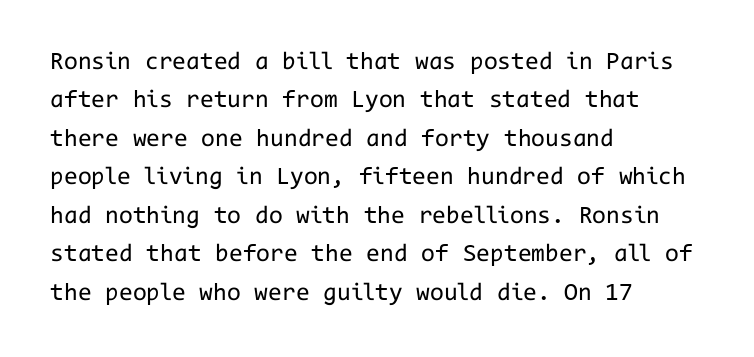
{"italic": "no", "bold": "no", "underline": "no", "align": "left", "line_spacing": "normal", "line_spacing_ratio": 1.54, "letter_spacing": "normal", "letter_spacing_em": 0.0, "glyph_px": 25}
